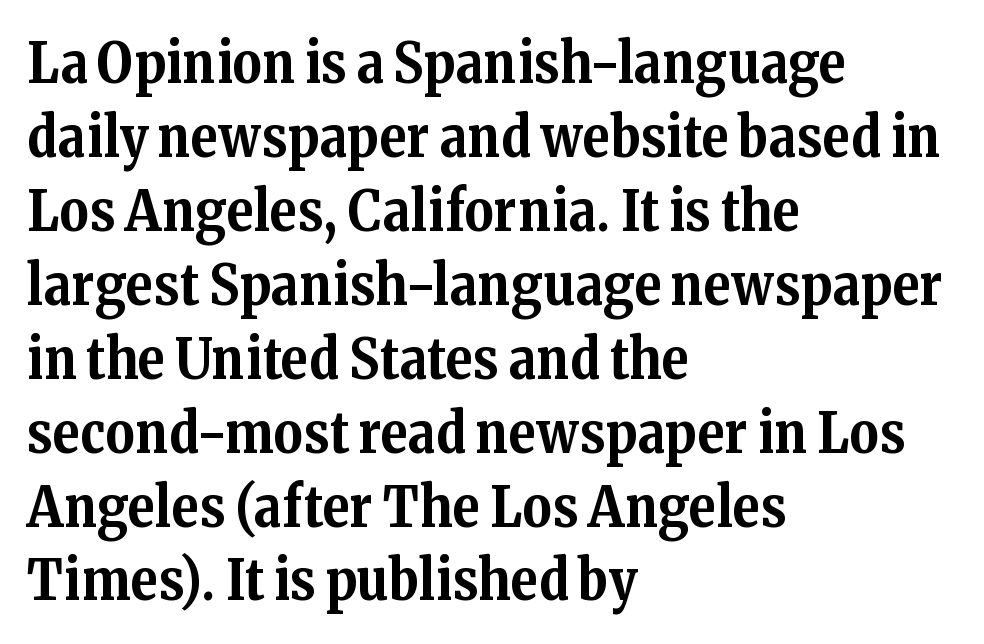
Ordinary non-slanted type is in use. The space directly below the letters is spotless. In CSS terms this would be text-align: left. I'd describe the lettering as bold — thick and assertive. A typesetter would label this face a serif.
